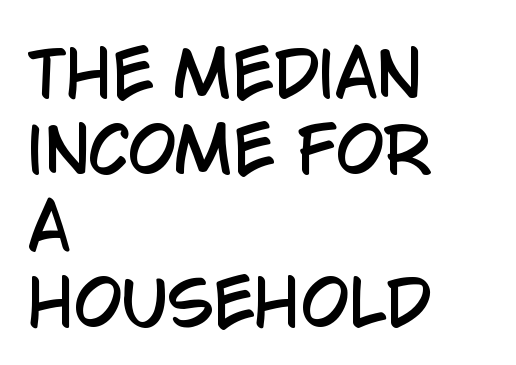
Serif or sans? Sans — the stroke terminals are bare. Casual observation: everything's shoved over to the left. Character widths vary here, with narrow letters taking less room than wide ones. Underlining? Definitely not there. Each word holds together tightly as a unit, with standard inter-letter gaps. These lines were composed using upright roman letters.
